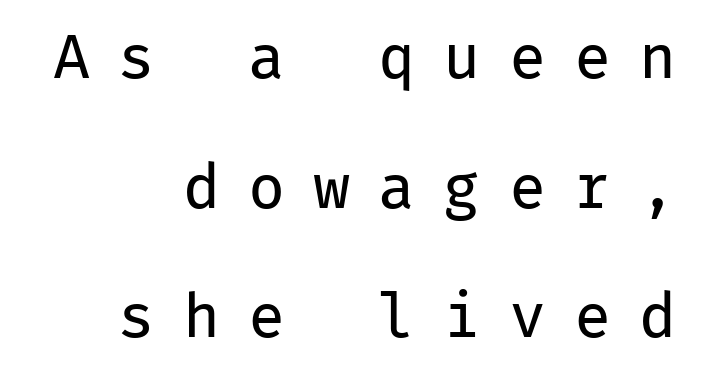
Q: Is the text bold? A: No.
Q: Is the text italic (slanted)? A: No, it is upright.
Q: Is the typeface a serif or a sans-serif typeface? A: Sans-serif.
Q: Is the text underlined? A: No.
Q: How is the paragraph aligned? A: Right-aligned.
Q: Is the spacing between letters normal or unusually wide? A: Unusually wide.
Q: Is the spacing between lines tight, normal or loose? A: Loose.
Q: Width (condensed, normal, or wide)? A: Normal.
Q: Stroke contrast? A: Low.
Q: x-height? A: Medium.
Q: Monospaced? A: Yes.
